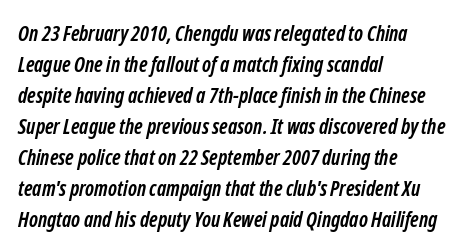
{"bold": "yes", "underline": "no", "align": "left", "line_spacing": "normal", "line_spacing_ratio": 1.48, "letter_spacing": "normal", "letter_spacing_em": 0.0, "glyph_px": 21}
